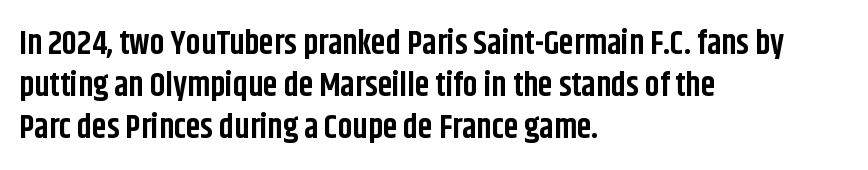
Q: Is the text bold? A: Yes.
Q: Is the text italic (slanted)? A: No, it is upright.
Q: Is the typeface a serif or a sans-serif typeface? A: Sans-serif.
Q: Is the text underlined? A: No.
Q: How is the paragraph aligned? A: Left-aligned.
Q: Is the spacing between letters normal or unusually wide? A: Normal.
Q: Is the spacing between lines tight, normal or loose? A: Normal.
Q: Width (condensed, normal, or wide)? A: Condensed.
Q: Stroke contrast? A: Low.
Q: x-height? A: Large.
Q: Monospaced? A: No.
